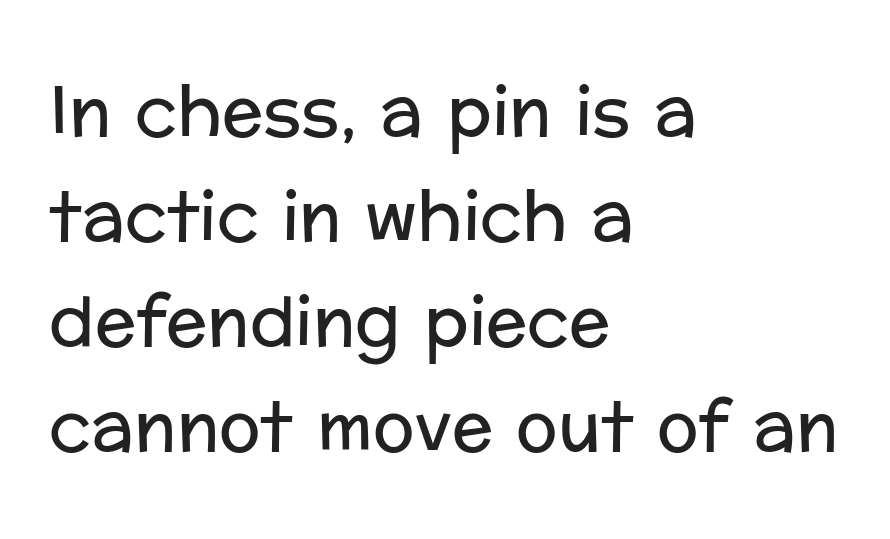
Q: Is the text bold? A: No.
Q: Is the text italic (slanted)? A: No, it is upright.
Q: Is the typeface a serif or a sans-serif typeface? A: Sans-serif.
Q: Is the text underlined? A: No.
Q: How is the paragraph aligned? A: Left-aligned.
Q: Is the spacing between letters normal or unusually wide? A: Normal.
Q: Is the spacing between lines tight, normal or loose? A: Normal.
Q: Width (condensed, normal, or wide)? A: Normal.
Q: Stroke contrast? A: Low.
Q: x-height? A: Medium.
Q: Monospaced? A: No.
